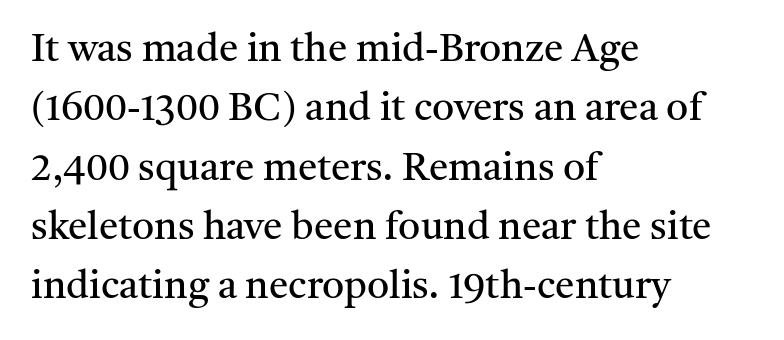
Glance below the letters and you will spot only blank space. Nobody touched the tracking dial on this one. Which margin do the lines hug? The left one — the right edge is uneven. The letters stand upright; this is a roman face.
